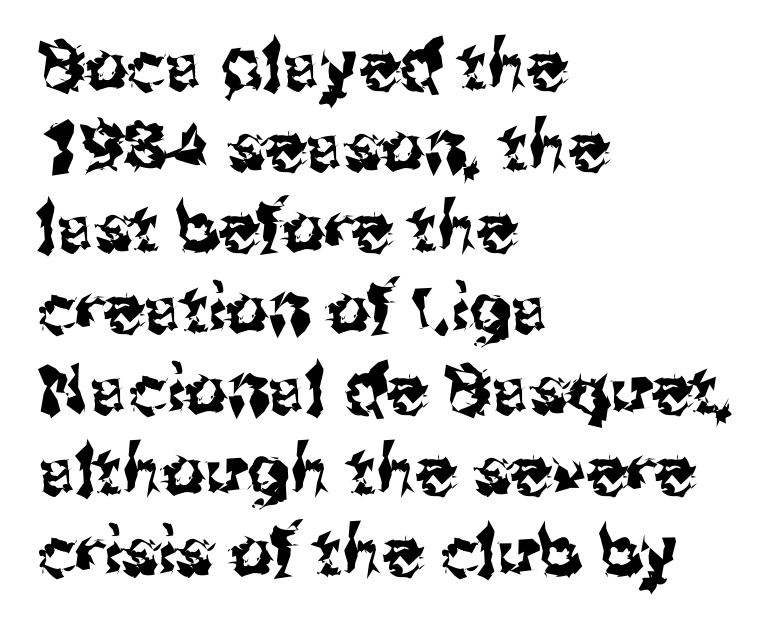
Q: Is the text italic (slanted)? A: No, it is upright.
Q: Is the typeface a serif or a sans-serif typeface? A: Sans-serif.
Q: Is the text underlined? A: No.
Q: How is the paragraph aligned? A: Left-aligned.
Q: Is the spacing between letters normal or unusually wide? A: Normal.
Q: Width (condensed, normal, or wide)? A: Normal.
Q: Stroke contrast? A: Medium.
Q: x-height? A: Medium.
Q: Monospaced? A: No.
